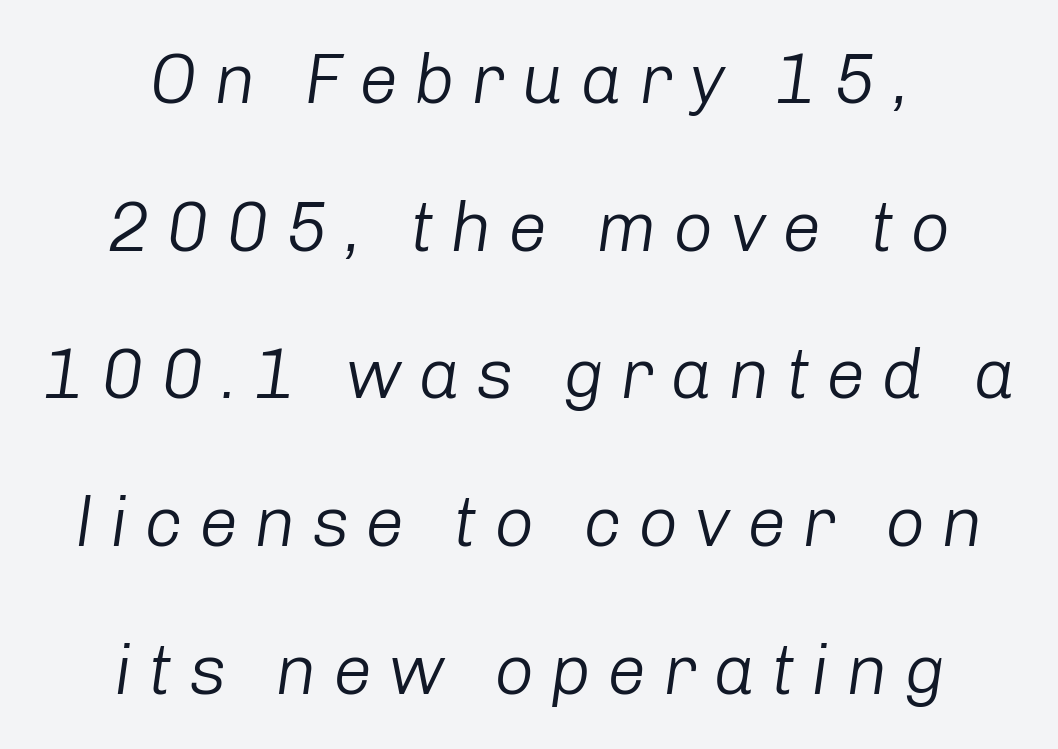
Q: Is the text bold? A: No.
Q: Is the text italic (slanted)? A: Yes, it leans right by about 8 degrees.
Q: Is the text underlined? A: No.
Q: How is the paragraph aligned? A: Centered.
Q: Is the spacing between letters normal or unusually wide? A: Unusually wide.
Q: Is the spacing between lines tight, normal or loose? A: Loose.
Q: Width (condensed, normal, or wide)? A: Normal.
Q: Stroke contrast? A: Low.
Q: x-height? A: Medium.
Q: Monospaced? A: No.
